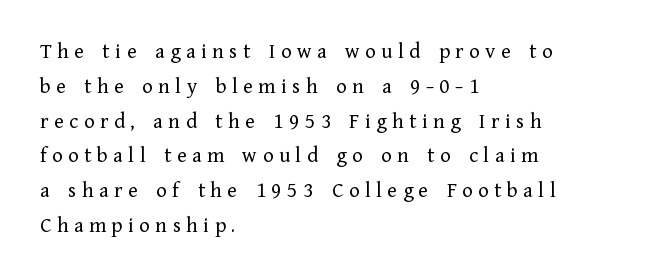
The image shows 22 px text type, upright; set left-aligned, normal line spacing (1.58x), unusually wide letter spacing (+0.25 em), not underlined.
